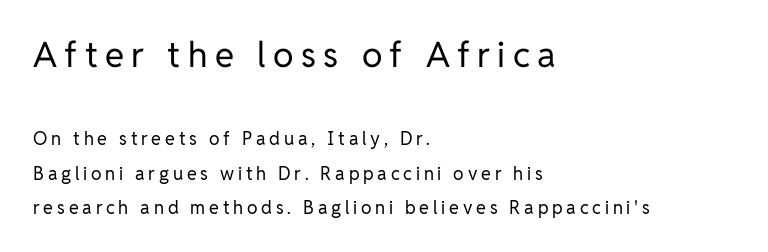
{"serif": "no", "italic": "no", "bold": "no", "weight": "regular", "width": "normal", "stroke_contrast": "low", "x_height": "medium", "monospaced": "no", "underline": "no", "align": "left", "line_spacing": "loose", "line_spacing_ratio": 1.9, "letter_spacing": "wide", "letter_spacing_em": 0.21, "larger_block": "first", "size_ratio": 1.94, "glyph_px": 35}
